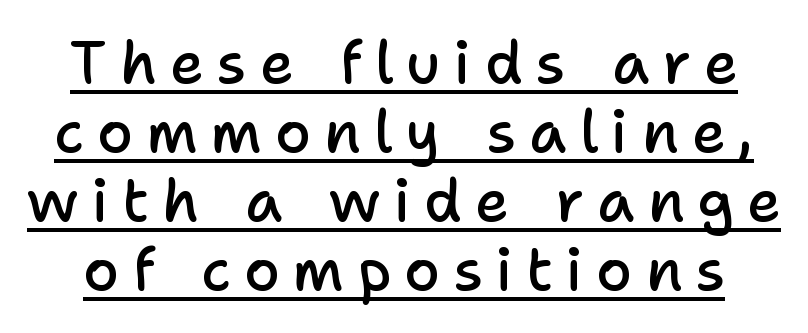
{"serif": "no", "italic": "no", "bold": "semi", "weight": "semibold", "width": "normal", "stroke_contrast": "low", "x_height": "medium", "monospaced": "no", "underline": "yes", "line_spacing_ratio": 1.19, "letter_spacing": "wide", "letter_spacing_em": 0.23, "glyph_px": 58}
